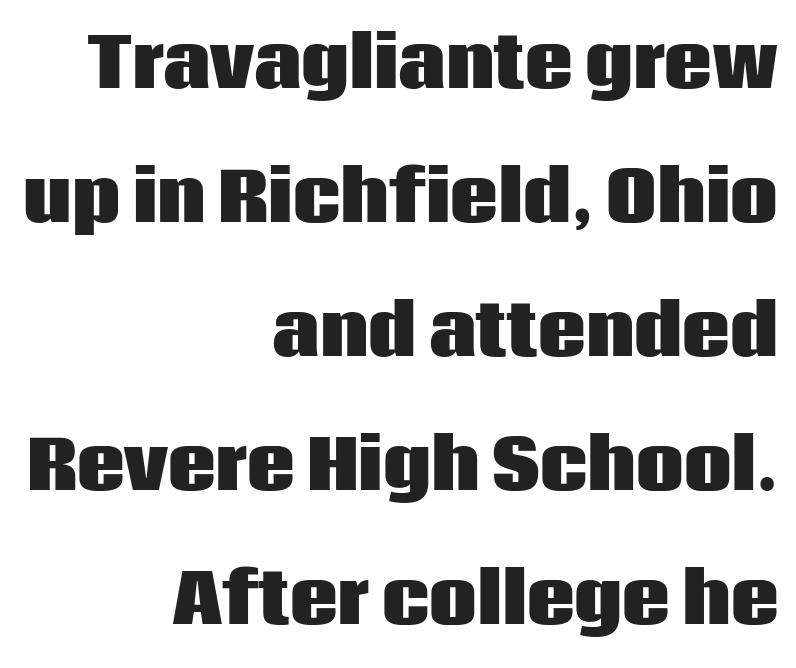
The image shows 67 px heavy sans-serif type, upright; set right-aligned, loose line spacing (2.0x), normal letter spacing, not underlined; low stroke contrast and a large x-height.
